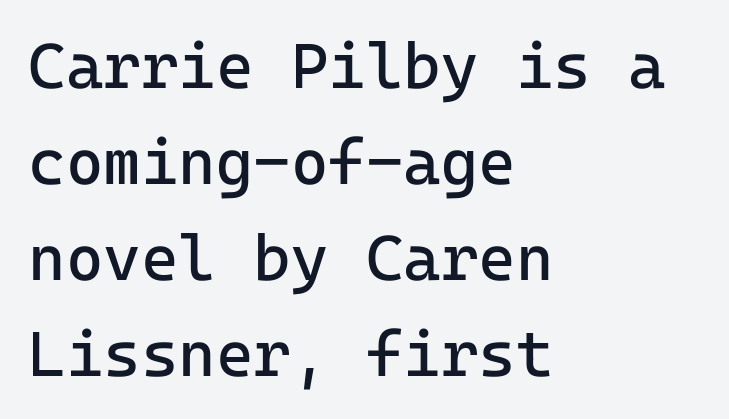
{"serif": "no", "italic": "no", "bold": "no", "weight": "regular", "width": "normal", "stroke_contrast": "low", "x_height": "medium", "monospaced": "yes", "underline": "no", "align": "left", "line_spacing": "normal", "line_spacing_ratio": 1.5, "letter_spacing": "normal", "letter_spacing_em": 0.0, "glyph_px": 64}
